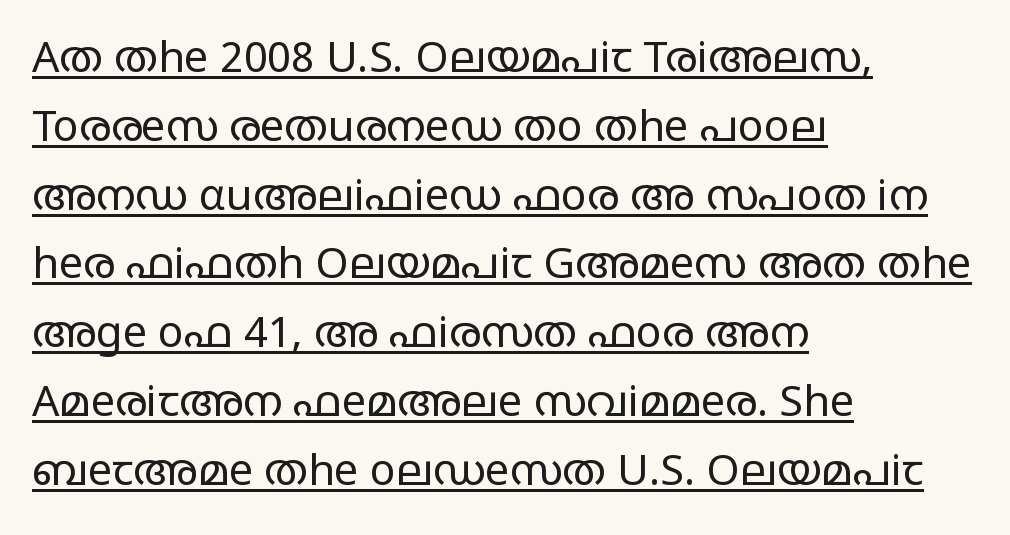
Each word holds together tightly as a unit, with standard inter-letter gaps. The space between consecutive lines is moderate. Somebody hit Ctrl+U on this one — the words are underlined. The typesetter chose a ragged-right arrangement here. The face used here is proportionally spaced, like ordinary book or web type. Stems and bowls with no extra thickness — not bold.
